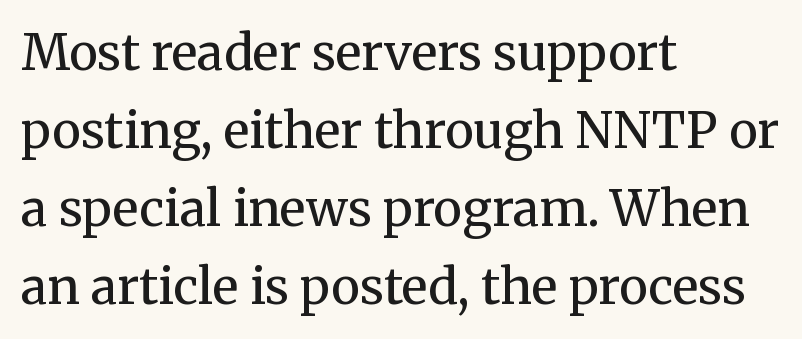
Q: Is the text bold? A: No.
Q: Is the text italic (slanted)? A: No, it is upright.
Q: Is the typeface a serif or a sans-serif typeface? A: Serif.
Q: Is the text underlined? A: No.
Q: How is the paragraph aligned? A: Left-aligned.
Q: Is the spacing between letters normal or unusually wide? A: Normal.
Q: Is the spacing between lines tight, normal or loose? A: Normal.
Q: Width (condensed, normal, or wide)? A: Normal.
Q: Stroke contrast? A: Medium.
Q: x-height? A: Medium.
Q: Monospaced? A: No.
